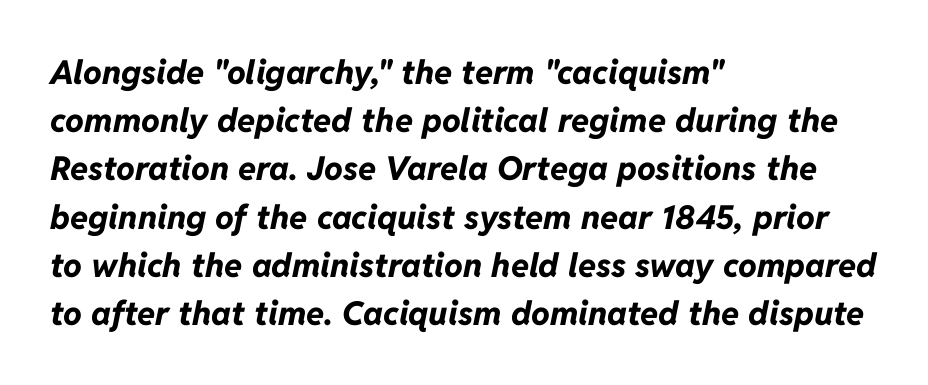
The gap between lines stays unmarked. This sample has the flowing, uneven cadence of proportional lettering. A classic flush-left, rag-right setting is used for this passage. Style check: oblique. Compared with an ordinary text face, these strokes are far heavier — a full bold. Baseline-to-baseline distance is the conventional proportion of letter height.
